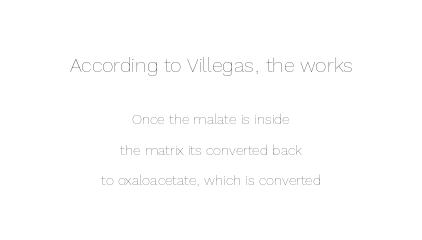
Q: Is the text bold? A: No.
Q: Is the text italic (slanted)? A: No, it is upright.
Q: Is the text underlined? A: No.
Q: How is the paragraph aligned? A: Centered.
Q: Is the spacing between letters normal or unusually wide? A: Normal.
Q: Is the spacing between lines tight, normal or loose? A: Loose.
Q: Which block of text is set in a larger size, the first (top) or the second (bottom)? A: The first (top) one.
